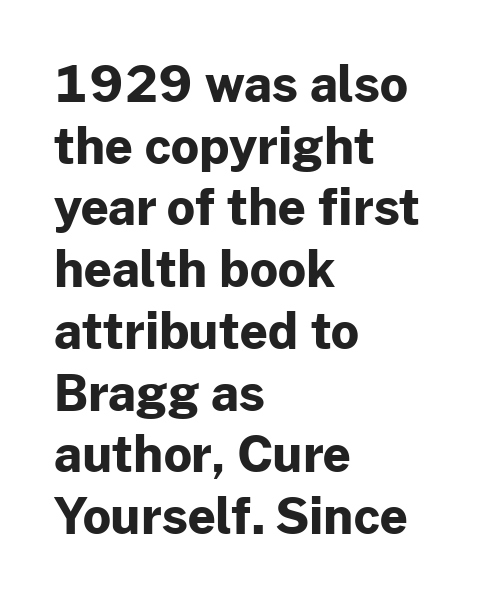
Q: Is the text bold? A: Yes.
Q: Is the text italic (slanted)? A: No, it is upright.
Q: Is the typeface a serif or a sans-serif typeface? A: Sans-serif.
Q: Is the text underlined? A: No.
Q: How is the paragraph aligned? A: Left-aligned.
Q: Is the spacing between letters normal or unusually wide? A: Normal.
Q: Is the spacing between lines tight, normal or loose? A: Normal.
Q: Width (condensed, normal, or wide)? A: Normal.
Q: Stroke contrast? A: Low.
Q: x-height? A: Medium.
Q: Monospaced? A: No.
